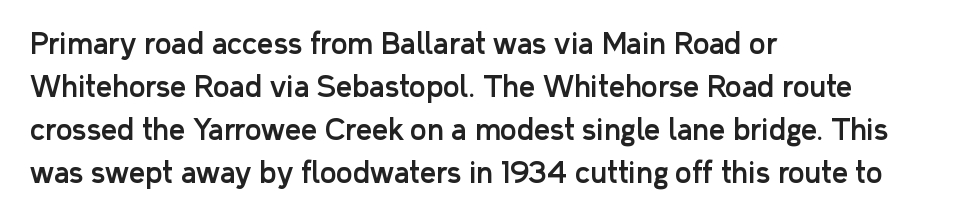
Varying glyph widths throughout — classic text-font behaviour. Only glyphs here, with clear space below each row. The designer went with a sans here, leaving each stem footless. You could call the tracking neutral — neither tight nor loose.
